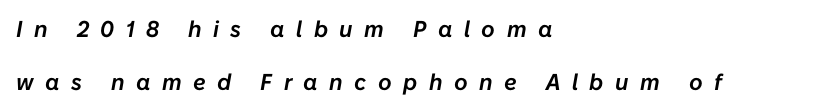
The image shows 23 px text type, italic (leaning right); set left-aligned, loose line spacing (2.3x), unusually wide letter spacing (+0.5 em), not underlined.
